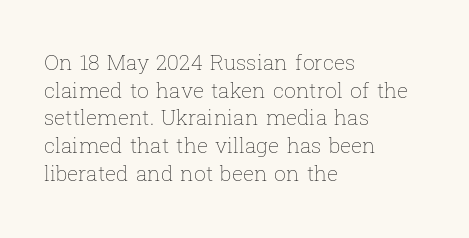
{"italic": "no", "bold": "no", "underline": "no", "align": "left", "line_spacing": "normal", "line_spacing_ratio": 1.32, "letter_spacing": "normal", "letter_spacing_em": 0.0, "glyph_px": 21}
